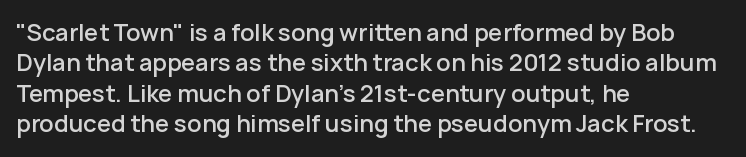
The image shows 23 px text type, upright; set left-aligned, normal line spacing (1.32x), normal letter spacing, not underlined.
